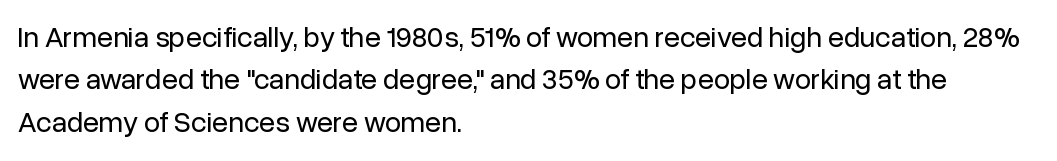
The image shows 29 px regular-weight sans-serif type, upright; set left-aligned, normal line spacing (1.46x), normal letter spacing, not underlined; low stroke contrast and a medium x-height.
